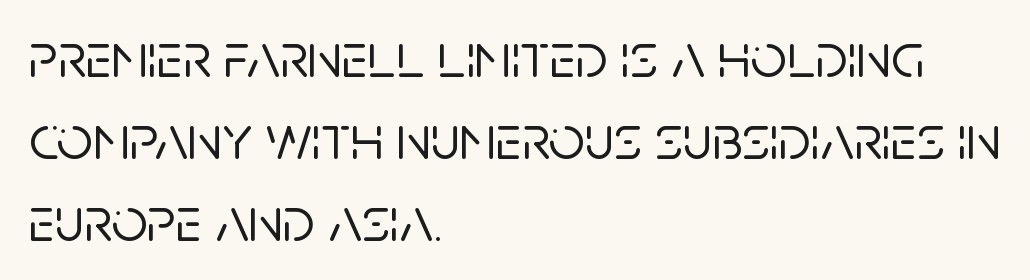
The image shows 64 px sans-serif type, upright; set left-aligned, normal line spacing (1.28x), normal letter spacing, not underlined; low stroke contrast and a large x-height.
